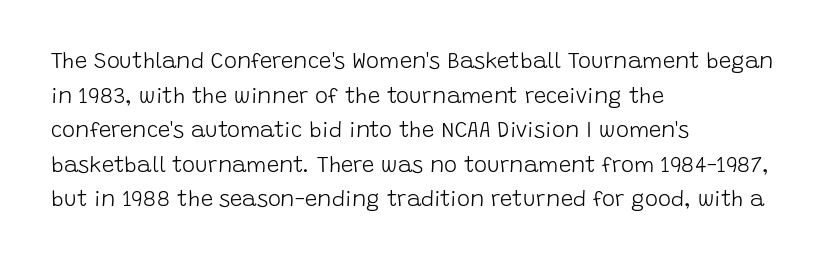
Which margin do the lines hug? The left one — the right edge is uneven. This is roman type, the default non-slanted kind. Summary of vertical rhythm: regular, with standard interline spacing. These glyphs show unthickened strokes, regular width or finer. The rendering keeps characters at their native spacing. The gap between lines stays unmarked.
